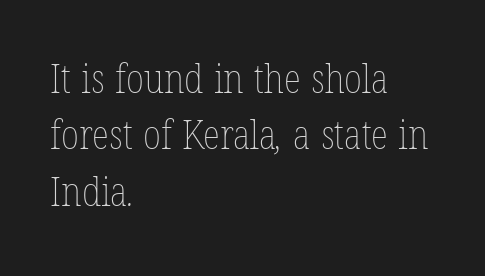
{"bold": "no", "weight": "thin", "width": "condensed", "stroke_contrast": "low", "x_height": "medium", "monospaced": "no", "underline": "no", "align": "left", "line_spacing": "normal", "line_spacing_ratio": 1.41, "letter_spacing": "normal", "letter_spacing_em": 0.0, "glyph_px": 40}
